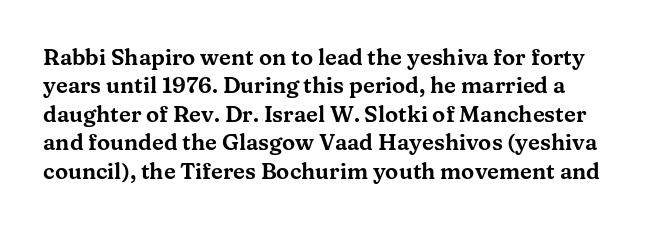
The image shows 22 px text type, upright; set normal line spacing (1.29x), normal letter spacing, not underlined.
